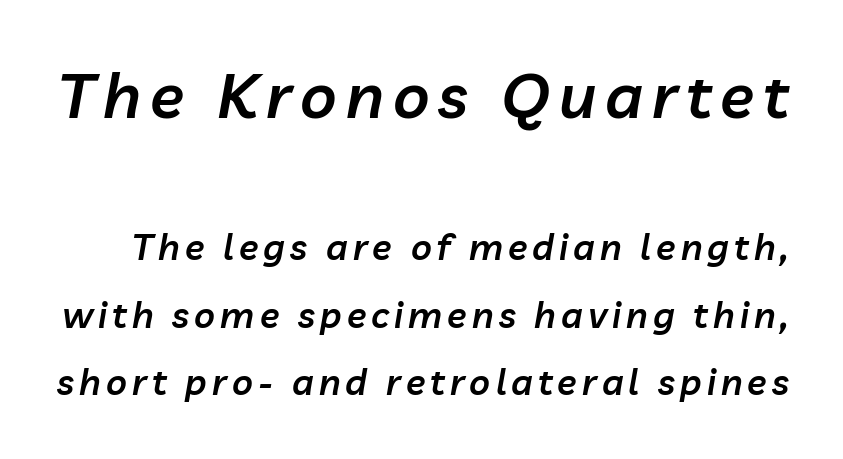
Do the characters align in a grid? No, the font is proportional. Firm but not heavy-handed strokes: this text is semibold. Which chunk is bigger? The first one — the top block dwarfs the bottom. This sample uses an oblique cut, with every glyph tilted off the vertical. A clean baseline with only descenders dipping below it.
